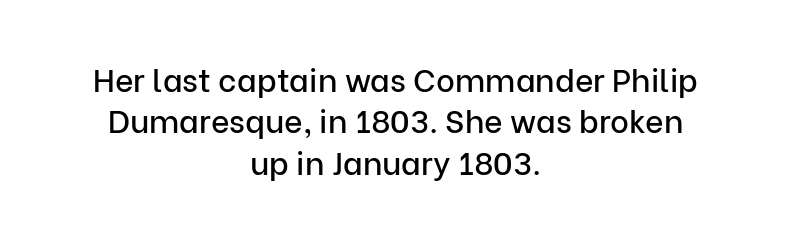
{"serif": "no", "italic": "no", "width": "normal", "stroke_contrast": "low", "x_height": "medium", "monospaced": "no", "underline": "no", "align": "center", "line_spacing": "normal", "line_spacing_ratio": 1.29, "letter_spacing": "normal", "letter_spacing_em": 0.0, "glyph_px": 32}
